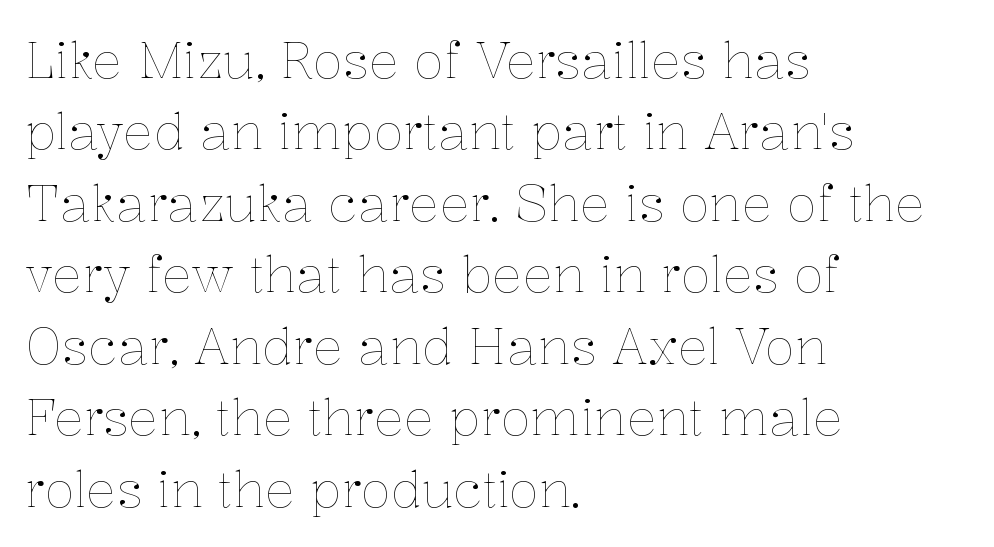
Is this a fixed-width face? No — the glyphs have proportional, varying widths. No letter is thick-stroked: the sample isn't bold. Ascenders rise straight up at ninety degrees. Plain, unruled lines of type. Successive baselines arrive at the customary interval. The passage is arranged the way most books set body copy — flush left.
